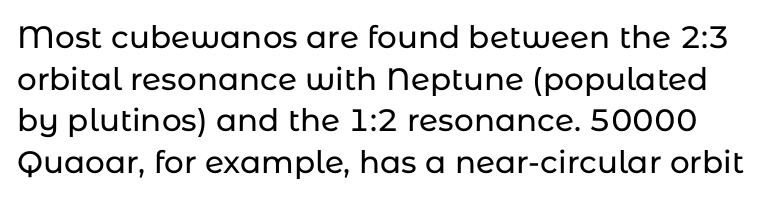
The image shows 31 px sans-serif type, upright; set normal line spacing (1.34x), normal letter spacing, not underlined; low stroke contrast and a medium x-height.
